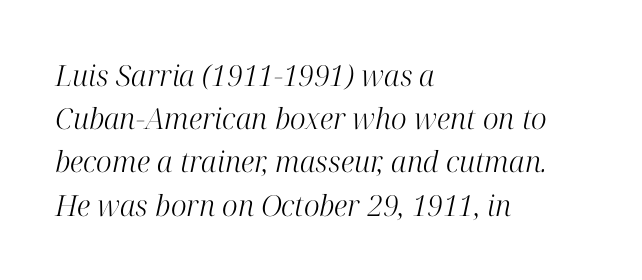
Q: Is the text bold? A: No.
Q: Is the text italic (slanted)? A: Yes, it leans right by about 12 degrees.
Q: Is the typeface a serif or a sans-serif typeface? A: Serif.
Q: Is the text underlined? A: No.
Q: How is the paragraph aligned? A: Left-aligned.
Q: Is the spacing between letters normal or unusually wide? A: Normal.
Q: Is the spacing between lines tight, normal or loose? A: Normal.
Q: Width (condensed, normal, or wide)? A: Normal.
Q: Stroke contrast? A: High.
Q: x-height? A: Medium.
Q: Monospaced? A: No.
